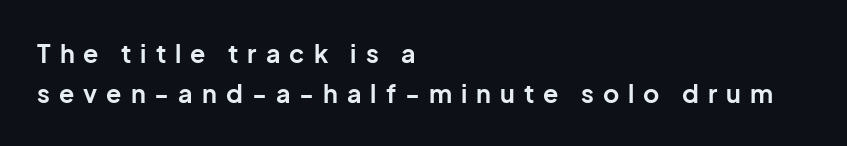
{"italic": "no", "bold": "yes", "underline": "no", "align": "left", "line_spacing": "normal", "line_spacing_ratio": 1.59, "letter_spacing": "wide", "letter_spacing_em": 0.36, "glyph_px": 25}
